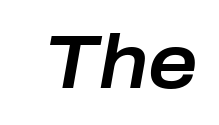
You could not count columns in this text — the font is proportionally spaced. Between one letter and the next there's only the usual sliver of space. Quick note: italic. Each row of text sits above clean, open space.
